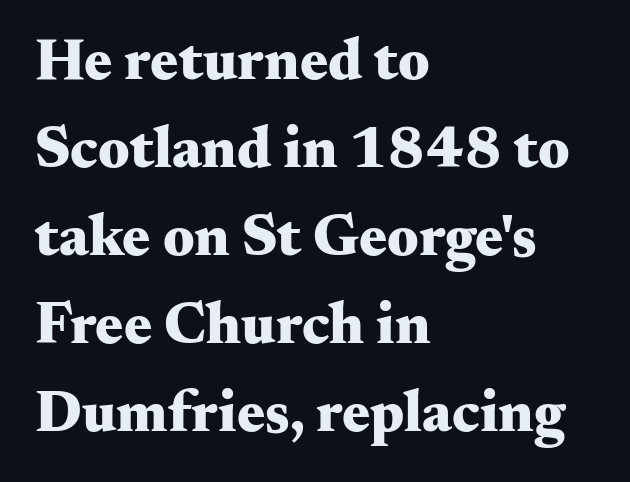
The image shows 59 px heavy, wide serif type, upright; set left-aligned, normal line spacing (1.49x), normal letter spacing, not underlined; medium stroke contrast and a small x-height.
